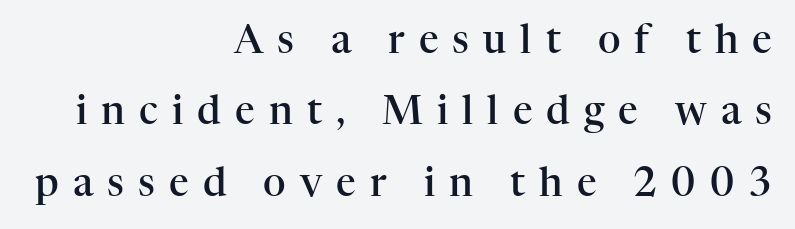
The image shows 39 px semibold serif type, upright; set right-aligned, line spacing 1.83x, unusually wide letter spacing (+0.36 em), not underlined; high stroke contrast and a medium x-height.
